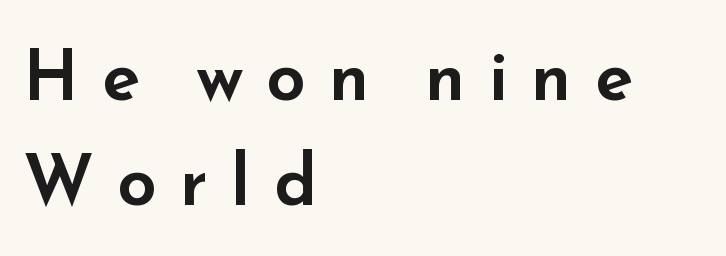
{"serif": "no", "italic": "no", "width": "wide", "stroke_contrast": "low", "x_height": "small", "monospaced": "no", "underline": "no", "align": "left", "line_spacing": "normal", "line_spacing_ratio": 1.5, "letter_spacing": "wide", "letter_spacing_em": 0.33, "glyph_px": 70}
